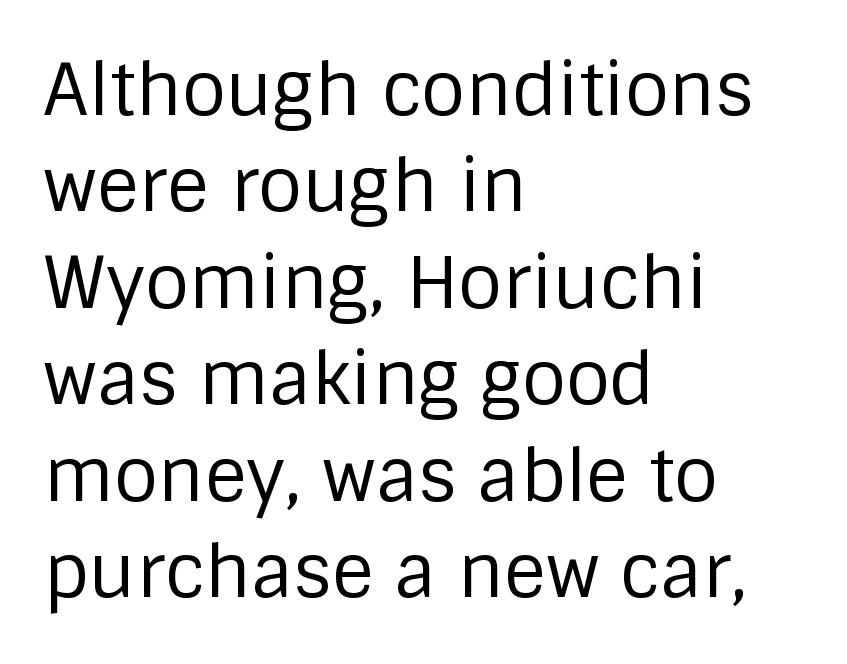
Weight class: somewhere from thin through regular. Normally led — the rows are evenly, conventionally spaced. The lettering holds an erect, upright posture throughout. Between one letter and the next there's only the usual sliver of space. The paragraph shown leans on its left margin.
